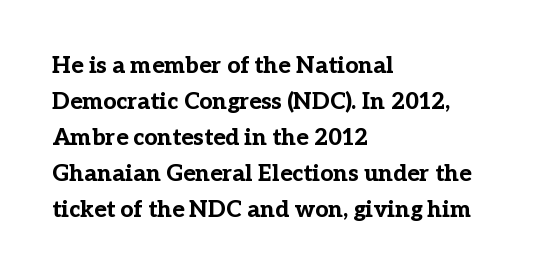
{"italic": "no", "bold": "yes", "underline": "no", "align": "left", "line_spacing": "normal", "line_spacing_ratio": 1.56, "letter_spacing": "normal", "letter_spacing_em": 0.0, "glyph_px": 23}
